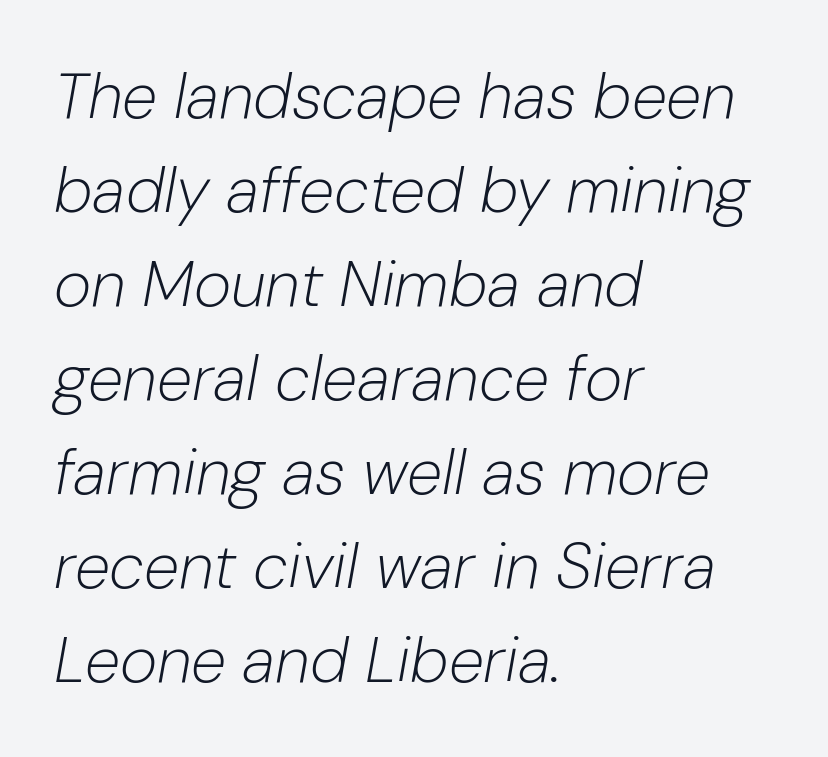
The image shows 64 px light type, italic (leaning right); set left-aligned, normal line spacing (1.47x), normal letter spacing, not underlined; low stroke contrast and a medium x-height.
